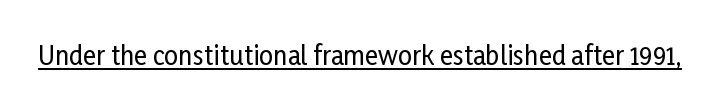
Q: Is the text italic (slanted)? A: No, it is upright.
Q: Is the text underlined? A: Yes.
Q: Is the spacing between letters normal or unusually wide? A: Normal.
